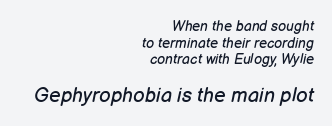
{"italic": "yes", "lean": "right", "slant_degrees": 12, "bold": "no", "underline": "no", "align": "right", "line_spacing_ratio": 1.18, "letter_spacing": "normal", "letter_spacing_em": 0.0, "larger_block": "second", "size_ratio": 1.43, "glyph_px": 20}
